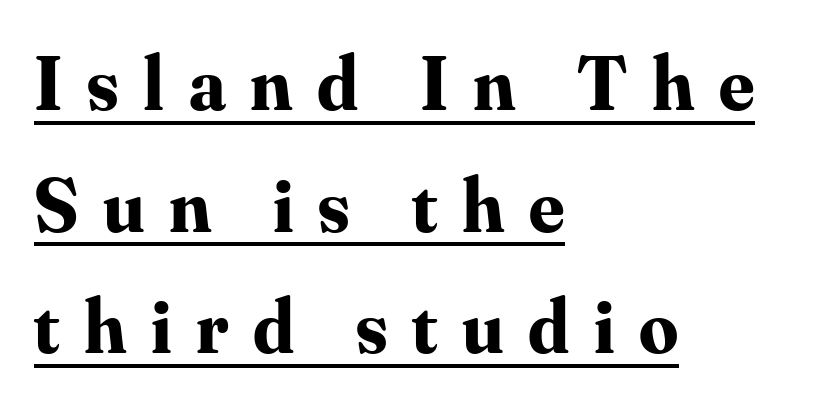
The letters advance in unequal steps, a hallmark of proportional type. The tracking reads as deliberately expanded to a designer's eye. Leftover space on each line is placed entirely after the last word. Check the space under the baseline: a stroke is drawn there.
